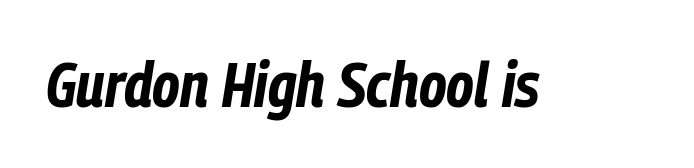
{"italic": "yes", "lean": "right", "slant_degrees": 9, "bold": "yes", "weight": "bold", "width": "condensed", "stroke_contrast": "low", "x_height": "medium", "monospaced": "no", "underline": "no", "letter_spacing": "normal", "letter_spacing_em": 0.0, "glyph_px": 63}
